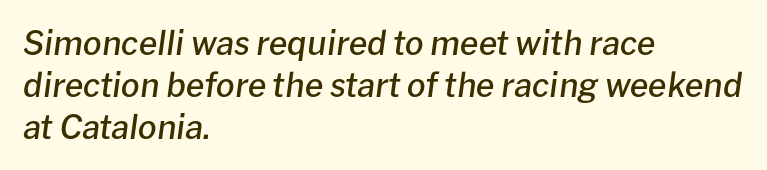
If you drew a ruler down the left edge, every line would touch it. Students, observe: this is what conventionally led text looks like. These lines are rendered in a variable-pitch font. The passage shown is semibold, sitting just below true bold. The line texture is even and compact thanks to regular tracking. Any mark beneath the type? The region is blank.
